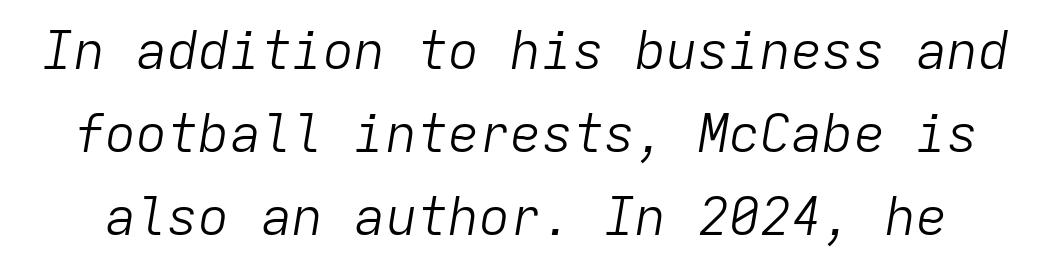
A typesetter would call this monospace, since all characters share one set width. Students, observe: this is what conventionally led text looks like. The zone under the glyphs is completely vacant. Weight: in the light-to-regular range.
